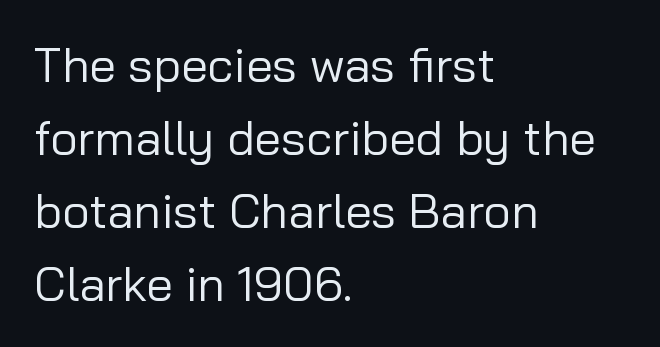
These lines are rendered in a variable-pitch font. This block has exactly the height ordinary leading produces. The specimen reads as upright at a glance. The passage shown is not bold in any degree. Lines of text with bare space underneath. The face used here is rendered with its standard letterfit.
